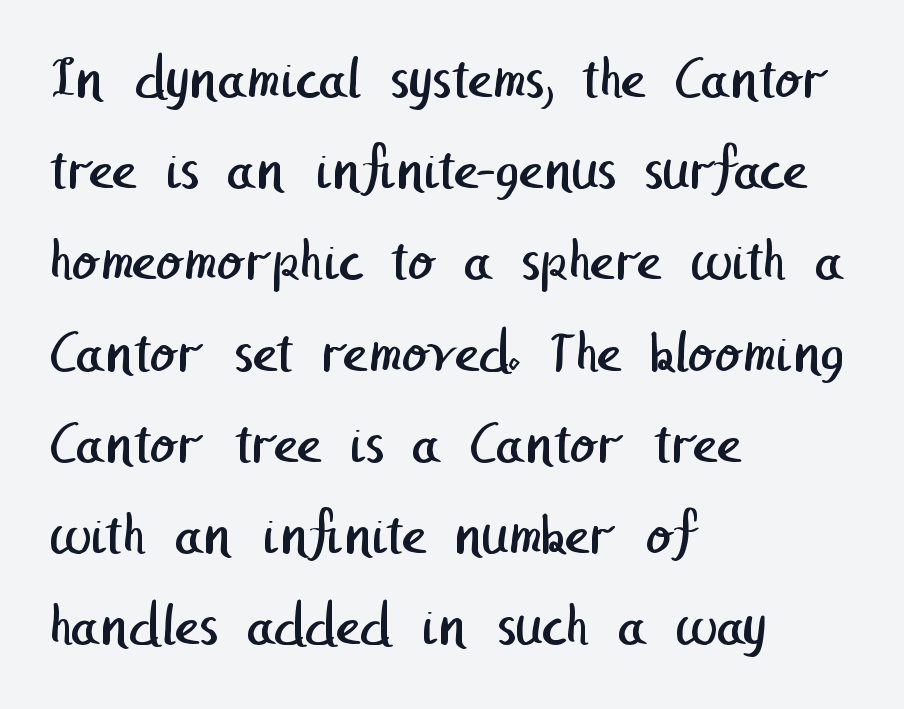
To sum up the face: it is a sans, with no serifs. The lines sit at an ordinary, default distance from one another. The lines are quadded left. Anything drawn beneath the words? Only blank space. Stroke mass is kept to a normal reading level or below. Short note: letters normally spaced.
